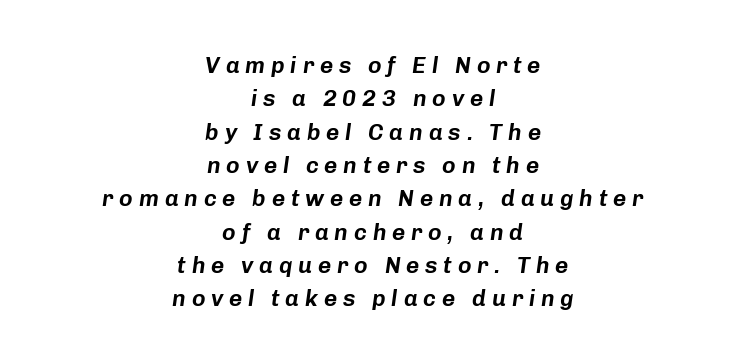
Words appear elongated and porous because spacing is wide. The lettering tilts uniformly, giving the passage an italic look. The passage is arranged like a title page — every line centered. Just letters on the line, the space beneath them empty.
